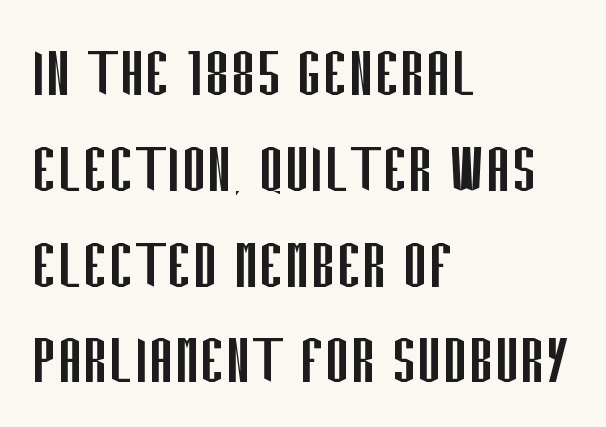
The image shows 76 px regular-weight, condensed sans-serif type, upright; set left-aligned, normal line spacing (1.26x), normal letter spacing, not underlined; low stroke contrast and a large x-height.
